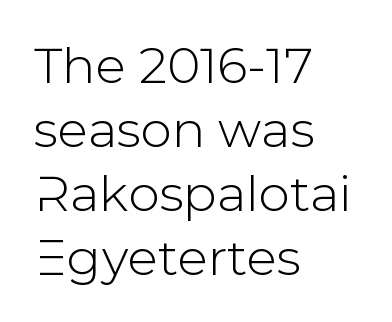
The axis of the letterforms is exactly vertical. One glance says typical: line gaps are just what's usual. Descender tails drop into unmarked territory. Characters follow at the spacing the type designer built in. In CSS terms this would be text-align: left. Spacing verdict: proportional, widths tailored to each character.
